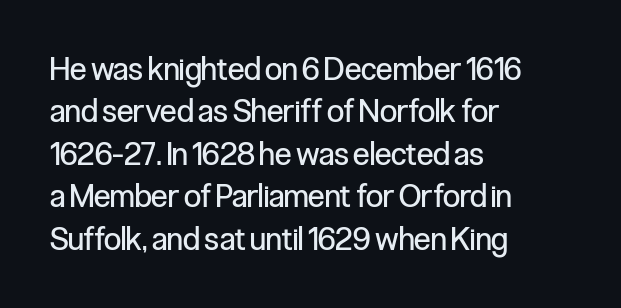
The image shows 31 px regular-weight, condensed sans-serif type, upright; set left-aligned, normal line spacing (1.37x), normal letter spacing, not underlined; low stroke contrast and a medium x-height.
